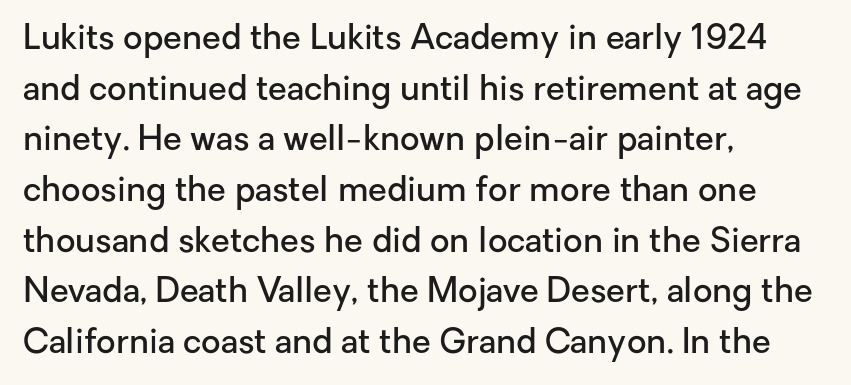
The image shows 34 px semibold sans-serif type, upright; set left-aligned, normal line spacing (1.49x), normal letter spacing, not underlined; low stroke contrast and a medium x-height.
